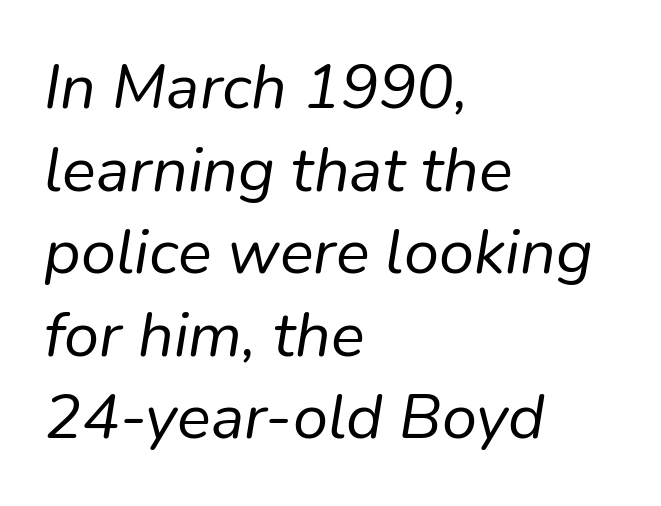
The image shows 63 px regular-weight type, italic (leaning right); set left-aligned, normal line spacing (1.31x), normal letter spacing, not underlined; low stroke contrast and a medium x-height.
